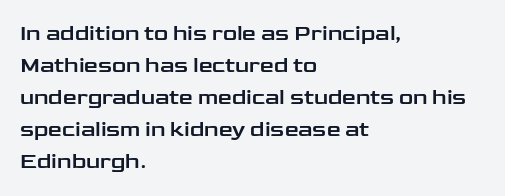
Q: Is the text italic (slanted)? A: No, it is upright.
Q: Is the text underlined? A: No.
Q: How is the paragraph aligned? A: Left-aligned.
Q: Is the spacing between letters normal or unusually wide? A: Normal.
Q: Is the spacing between lines tight, normal or loose? A: Normal.
